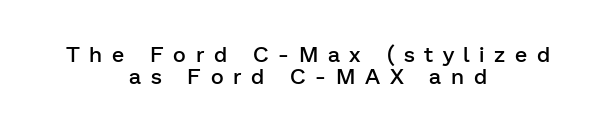
The image shows 22 px text type, upright; set centered, tight line spacing (1.0x), unusually wide letter spacing (+0.44 em), not underlined.
